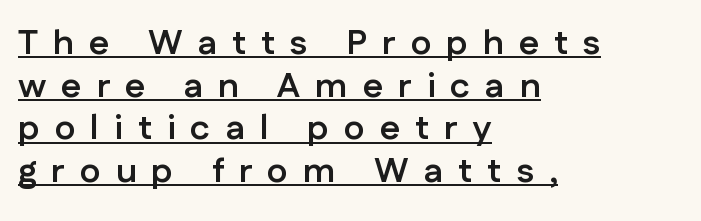
{"serif": "no", "italic": "no", "bold": "yes", "weight": "semibold", "width": "normal", "stroke_contrast": "low", "x_height": "medium", "monospaced": "no", "underline": "yes", "align": "left", "line_spacing_ratio": 1.22, "letter_spacing": "wide", "letter_spacing_em": 0.43, "glyph_px": 35}
